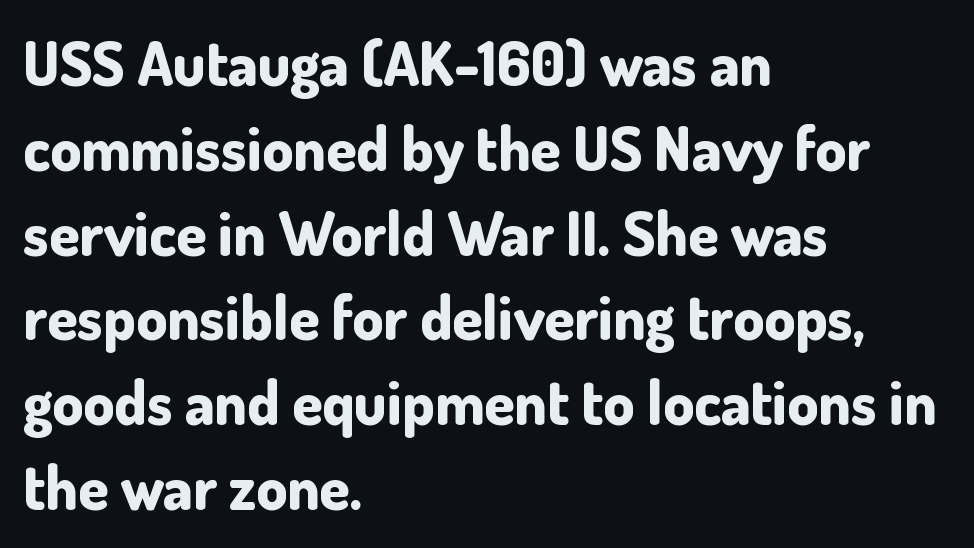
The image shows 61 px bold sans-serif type, upright; set left-aligned, normal line spacing (1.39x), normal letter spacing, not underlined; low stroke contrast and a small x-height.
